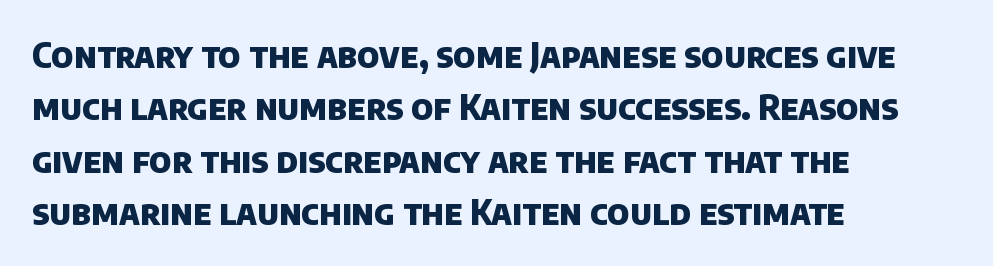
The image shows 34 px heavy sans-serif type; set left-aligned, normal line spacing (1.54x), normal letter spacing, not underlined; low stroke contrast and a large x-height.
